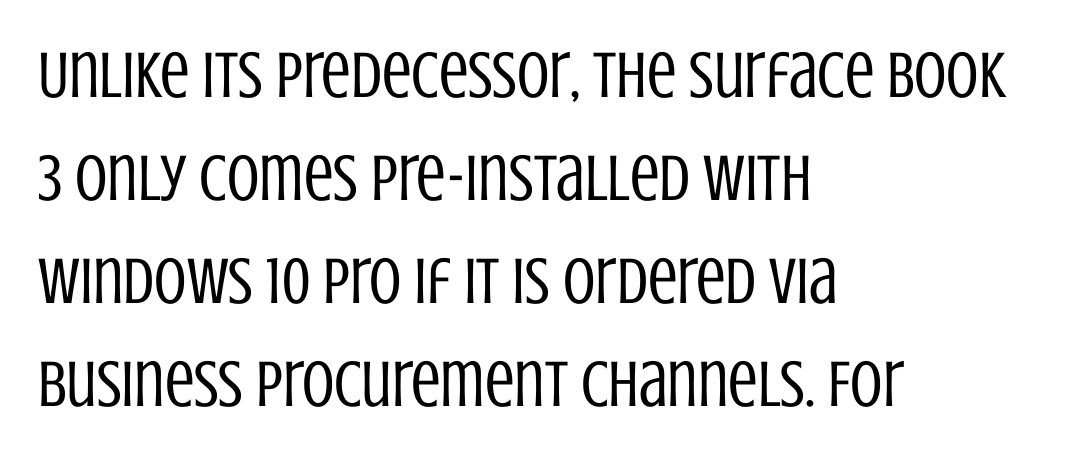
Q: Is the text bold? A: No.
Q: Is the text italic (slanted)? A: No, it is upright.
Q: Is the typeface a serif or a sans-serif typeface? A: Sans-serif.
Q: Is the text underlined? A: No.
Q: How is the paragraph aligned? A: Left-aligned.
Q: Is the spacing between letters normal or unusually wide? A: Normal.
Q: Is the spacing between lines tight, normal or loose? A: Normal.
Q: Width (condensed, normal, or wide)? A: Condensed.
Q: Stroke contrast? A: Low.
Q: x-height? A: Large.
Q: Monospaced? A: No.
